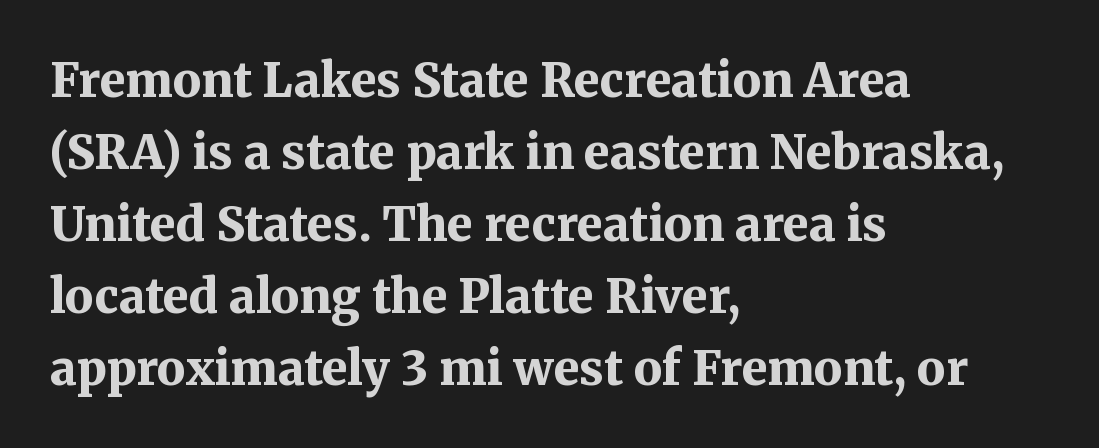
The image shows 47 px bold serif type, upright; set left-aligned, normal line spacing (1.53x), normal letter spacing, not underlined; medium stroke contrast and a medium x-height.
